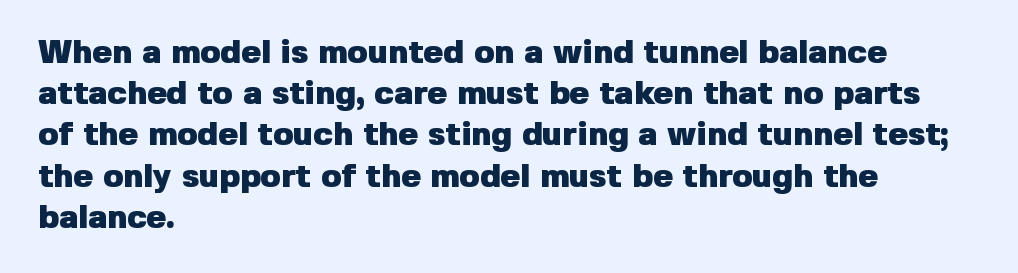
The image shows 33 px heavy sans-serif type, upright; set left-aligned, normal line spacing (1.25x), normal letter spacing, not underlined; low stroke contrast and a medium x-height.
